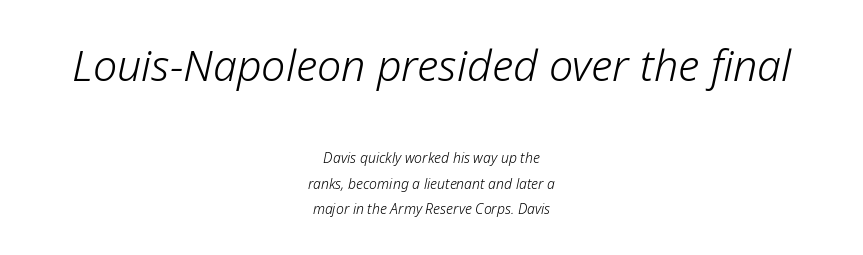
The letters are slanted; this is an italic face. A student would call this center alignment; a typographer would say set centered. Spacing between characters is what you'd get straight out of the box. Is this a fixed-width face? No — the glyphs have proportional, varying widths. The strip under each line holds only bare page. Visually, the top section dominates because its glyphs are scaled up.
